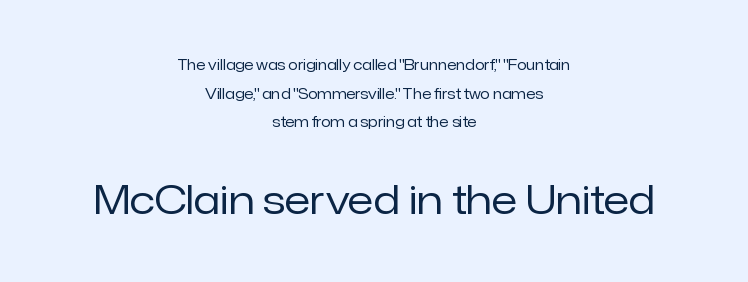
Q: Is the text bold? A: No.
Q: Is the text italic (slanted)? A: No, it is upright.
Q: Is the typeface a serif or a sans-serif typeface? A: Sans-serif.
Q: Is the text underlined? A: No.
Q: How is the paragraph aligned? A: Centered.
Q: Is the spacing between letters normal or unusually wide? A: Normal.
Q: Is the spacing between lines tight, normal or loose? A: Loose.
Q: Which block of text is set in a larger size, the first (top) or the second (bottom)? A: The second (bottom) one.
Q: Width (condensed, normal, or wide)? A: Normal.
Q: Stroke contrast? A: Low.
Q: x-height? A: Medium.
Q: Monospaced? A: No.
